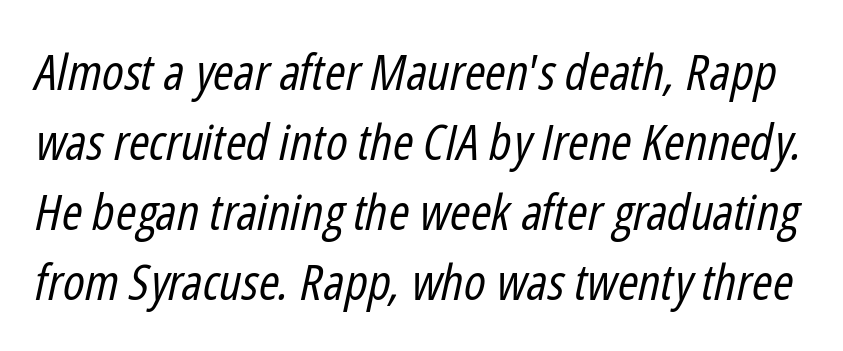
Q: Is the text bold? A: No.
Q: Is the text italic (slanted)? A: Yes, it leans right by about 12 degrees.
Q: Is the text underlined? A: No.
Q: Is the spacing between letters normal or unusually wide? A: Normal.
Q: Is the spacing between lines tight, normal or loose? A: Normal.
Q: Width (condensed, normal, or wide)? A: Condensed.
Q: Stroke contrast? A: Low.
Q: x-height? A: Medium.
Q: Monospaced? A: No.
